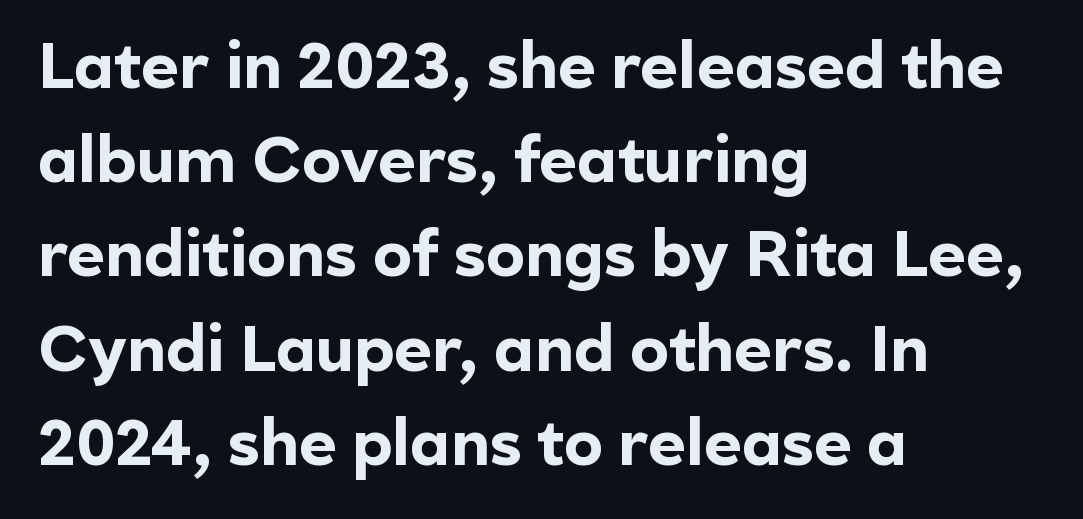
The image shows 65 px bold sans-serif type, upright; set left-aligned, normal line spacing (1.45x), normal letter spacing, not underlined; a medium x-height.
